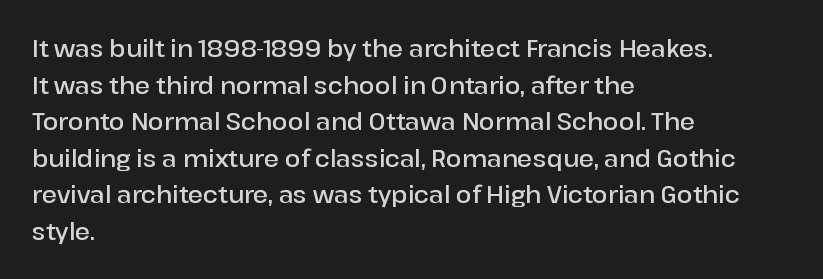
Q: Is the text bold? A: Semi-bold.
Q: Is the text italic (slanted)? A: No, it is upright.
Q: Is the text underlined? A: No.
Q: How is the paragraph aligned? A: Left-aligned.
Q: Is the spacing between letters normal or unusually wide? A: Normal.
Q: Is the spacing between lines tight, normal or loose? A: Normal.
